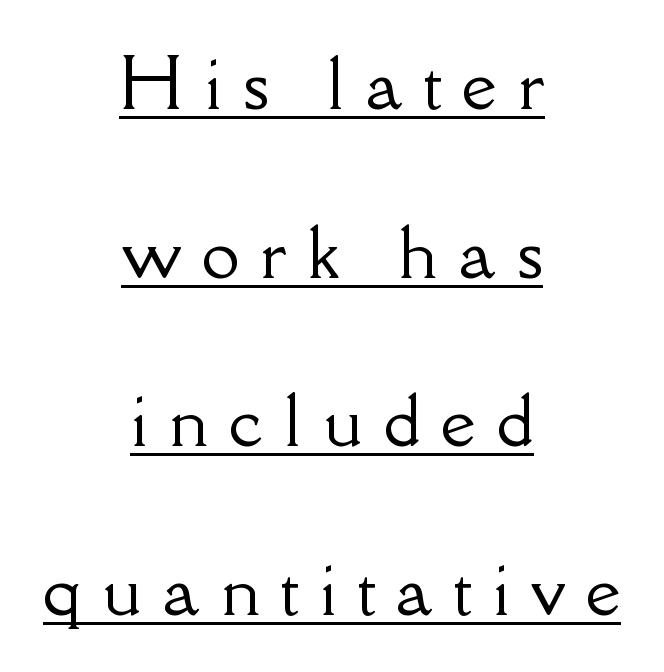
Q: Is the text italic (slanted)? A: No, it is upright.
Q: Is the typeface a serif or a sans-serif typeface? A: Serif.
Q: Is the text underlined? A: Yes.
Q: How is the paragraph aligned? A: Centered.
Q: Is the spacing between letters normal or unusually wide? A: Unusually wide.
Q: Is the spacing between lines tight, normal or loose? A: Loose.
Q: Width (condensed, normal, or wide)? A: Normal.
Q: Stroke contrast? A: Low.
Q: x-height? A: Small.
Q: Monospaced? A: No.
